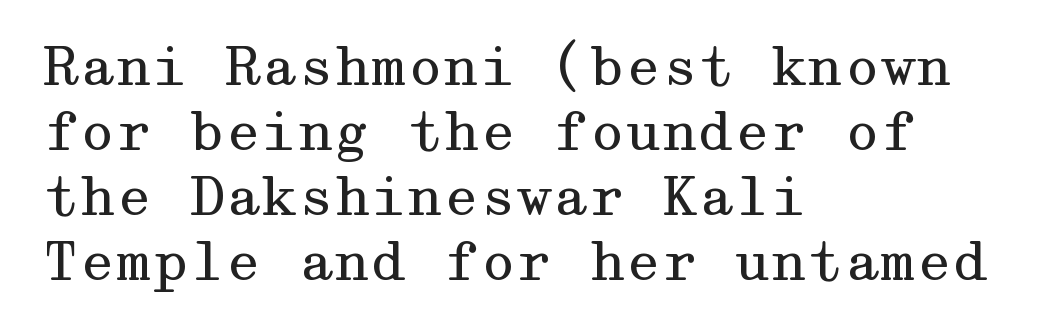
{"serif": "yes", "italic": "no", "bold": "no", "weight": "regular", "width": "wide", "stroke_contrast": "medium", "x_height": "medium", "underline": "no", "align": "left", "line_spacing": "normal", "line_spacing_ratio": 1.25, "letter_spacing": "normal", "letter_spacing_em": 0.0, "glyph_px": 52}
